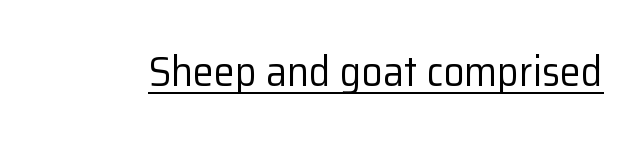
Q: Is the text bold? A: No.
Q: Is the text italic (slanted)? A: No, it is upright.
Q: Is the typeface a serif or a sans-serif typeface? A: Sans-serif.
Q: Is the text underlined? A: Yes.
Q: Is the spacing between letters normal or unusually wide? A: Normal.
Q: Width (condensed, normal, or wide)? A: Normal.
Q: Stroke contrast? A: Low.
Q: x-height? A: Medium.
Q: Monospaced? A: No.
